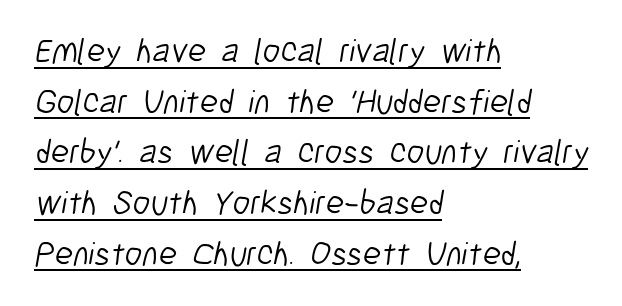
The image shows 34 px light, condensed sans-serif type; set left-aligned, normal line spacing (1.49x), normal letter spacing, underlined; low stroke contrast and a medium x-height.
